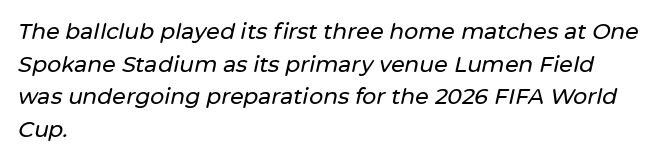
{"italic": "yes", "lean": "right", "slant_degrees": 12, "underline": "no", "align": "left", "line_spacing": "normal", "line_spacing_ratio": 1.48, "letter_spacing": "normal", "letter_spacing_em": 0.0, "glyph_px": 22}
